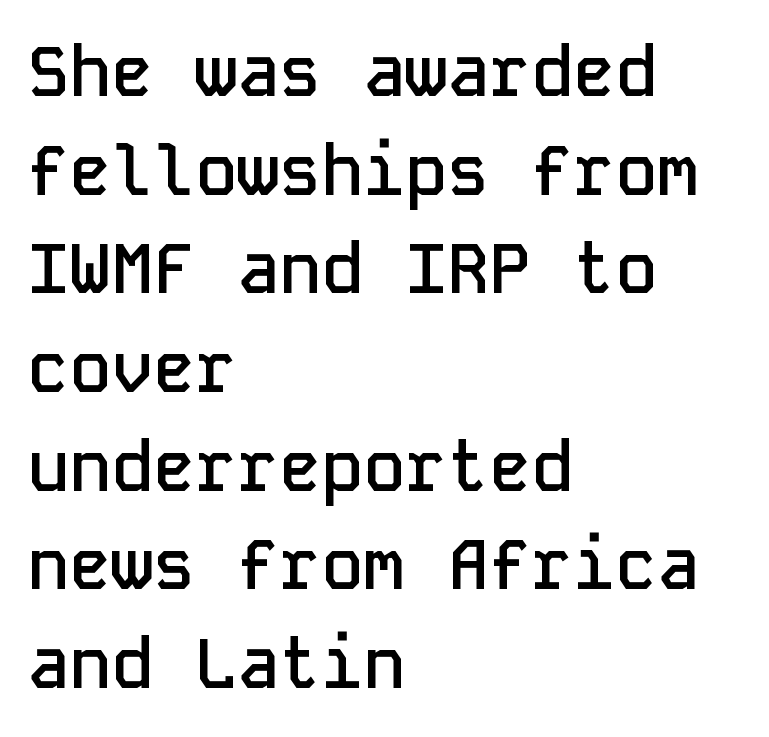
Q: Is the text bold? A: Semi-bold.
Q: Is the text italic (slanted)? A: No, it is upright.
Q: Is the typeface a serif or a sans-serif typeface? A: Sans-serif.
Q: Is the text underlined? A: No.
Q: How is the paragraph aligned? A: Left-aligned.
Q: Is the spacing between letters normal or unusually wide? A: Normal.
Q: Is the spacing between lines tight, normal or loose? A: Normal.
Q: Width (condensed, normal, or wide)? A: Normal.
Q: Stroke contrast? A: Low.
Q: x-height? A: Medium.
Q: Monospaced? A: Yes.
